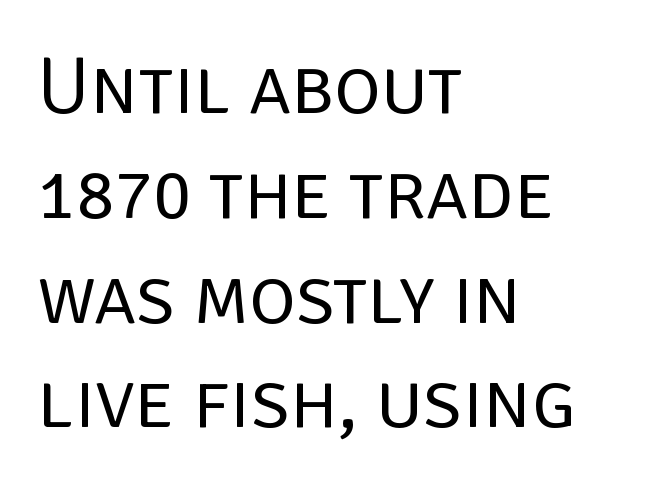
Ordinary non-slanted type is in use. Serifs: no, the terminals of the letterforms are clean. If you drew a ruler down the left edge, every line would touch it. The passage shown is typed in a proportional face where columns would drift. Rows of type keep a routine distance in the vertical direction. The cut favours lightness, reaching ordinary text weight at its darkest.
